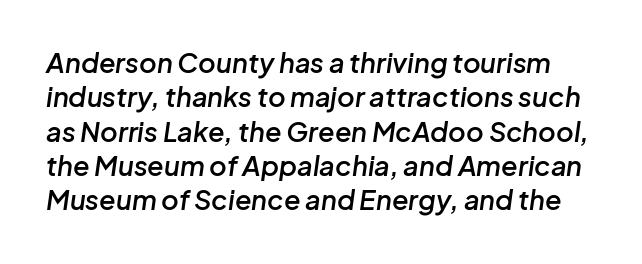
{"italic": "yes", "lean": "right", "slant_degrees": 8, "bold": "semi", "underline": "no", "line_spacing": "normal", "line_spacing_ratio": 1.27, "letter_spacing": "normal", "letter_spacing_em": 0.0, "glyph_px": 27}
